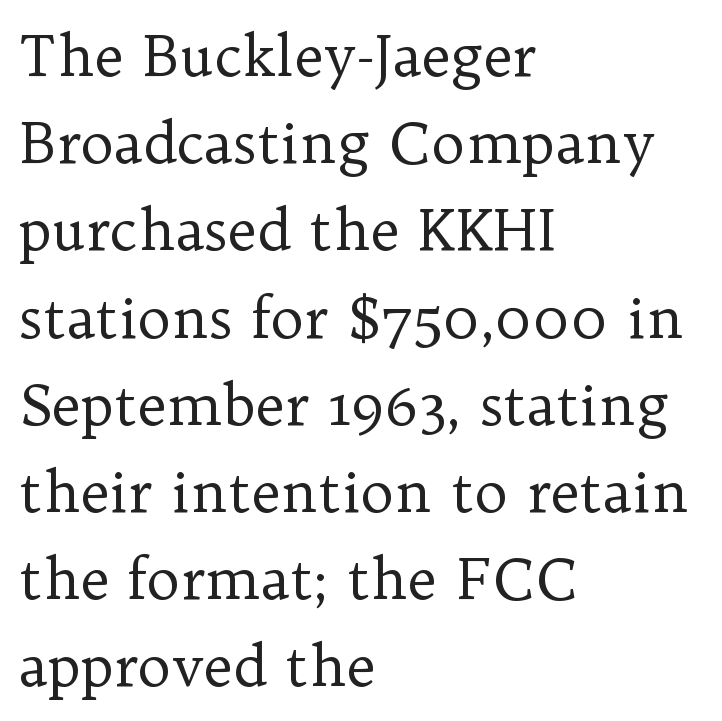
Q: Is the text bold? A: No.
Q: Is the text italic (slanted)? A: No, it is upright.
Q: Is the typeface a serif or a sans-serif typeface? A: Serif.
Q: Is the text underlined? A: No.
Q: How is the paragraph aligned? A: Left-aligned.
Q: Is the spacing between letters normal or unusually wide? A: Normal.
Q: Is the spacing between lines tight, normal or loose? A: Normal.
Q: Width (condensed, normal, or wide)? A: Normal.
Q: Stroke contrast? A: Low.
Q: x-height? A: Medium.
Q: Monospaced? A: No.
